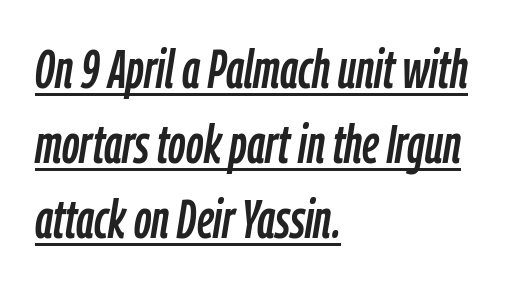
{"italic": "yes", "lean": "right", "slant_degrees": 9, "width": "condensed", "stroke_contrast": "low", "x_height": "medium", "monospaced": "no", "underline": "yes", "align": "left", "line_spacing": "normal", "line_spacing_ratio": 1.39, "letter_spacing": "normal", "letter_spacing_em": 0.0, "glyph_px": 54}
